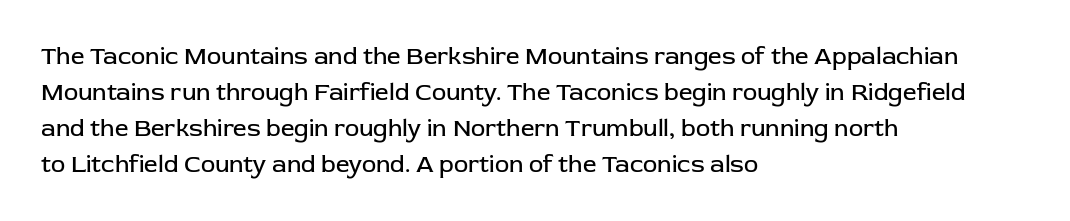
{"italic": "no", "bold": "no", "underline": "no", "align": "left", "line_spacing": "normal", "line_spacing_ratio": 1.5, "letter_spacing": "normal", "letter_spacing_em": 0.0, "glyph_px": 24}
